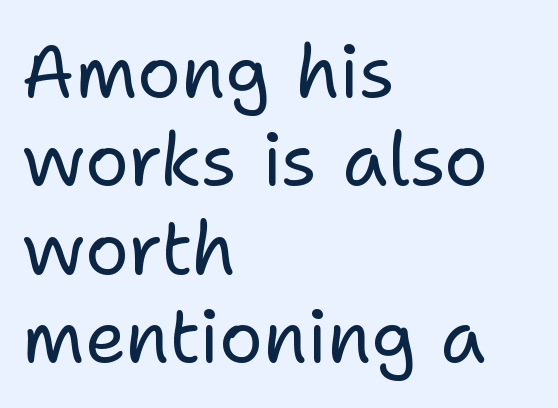
{"serif": "no", "italic": "no", "bold": "no", "weight": "regular", "width": "normal", "stroke_contrast": "low", "x_height": "medium", "monospaced": "no", "underline": "no", "align": "left", "line_spacing_ratio": 1.21, "letter_spacing": "normal", "letter_spacing_em": 0.0, "glyph_px": 73}
